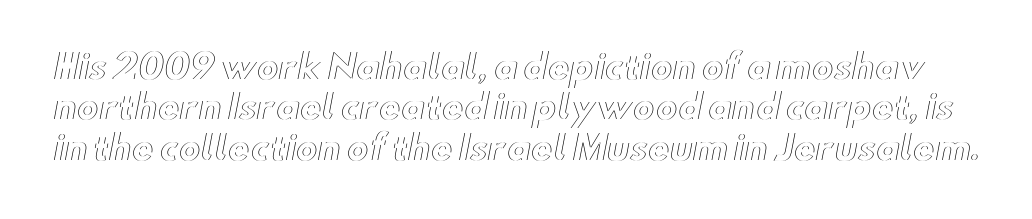
Between one letter and the next there's only the usual sliver of space. The glyphs are unaccompanied by any horizontal stroke below them. The face used here is proportionally spaced, like ordinary book or web type.
